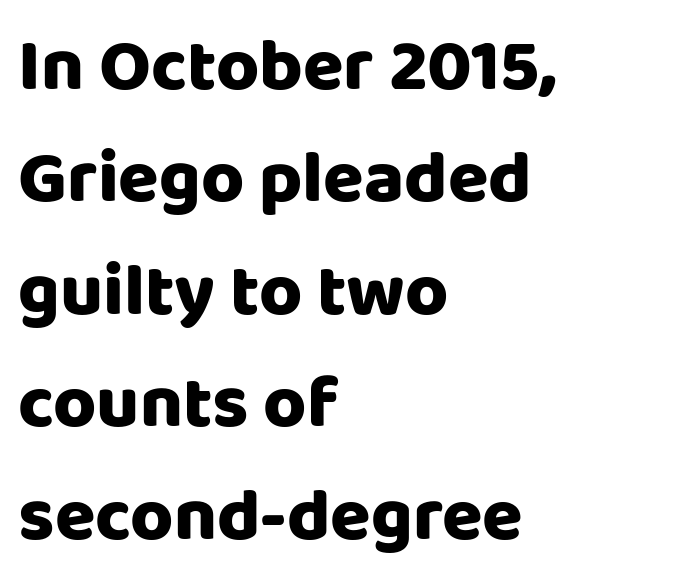
Every character sits straight up, as roman type does. The type is set solid horizontally, with unmodified tracking. The text was rendered using a sans face with plain stroke endings. Think of a printed novel: that variable character pitch is what you see here. This rendering features lettering with no underline. Visually the block forms a straight wall on the left and a jagged coastline on the right.
